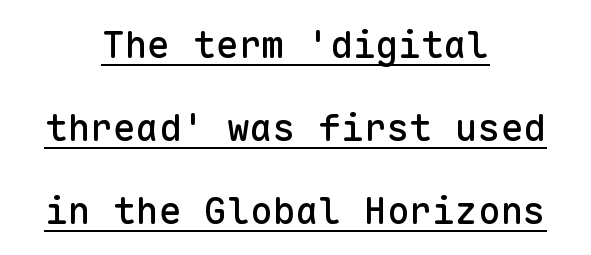
Q: Is the text italic (slanted)? A: No, it is upright.
Q: Is the typeface a serif or a sans-serif typeface? A: Sans-serif.
Q: Is the text underlined? A: Yes.
Q: How is the paragraph aligned? A: Centered.
Q: Is the spacing between letters normal or unusually wide? A: Normal.
Q: Is the spacing between lines tight, normal or loose? A: Loose.
Q: Width (condensed, normal, or wide)? A: Normal.
Q: Stroke contrast? A: Low.
Q: x-height? A: Medium.
Q: Monospaced? A: Yes.
